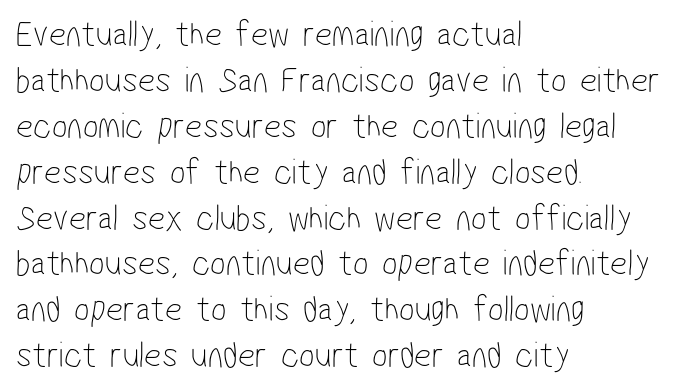
Q: Is the text bold? A: No.
Q: Is the typeface a serif or a sans-serif typeface? A: Sans-serif.
Q: Is the text underlined? A: No.
Q: How is the paragraph aligned? A: Left-aligned.
Q: Is the spacing between letters normal or unusually wide? A: Normal.
Q: Width (condensed, normal, or wide)? A: Condensed.
Q: Stroke contrast? A: Low.
Q: x-height? A: Medium.
Q: Monospaced? A: No.
